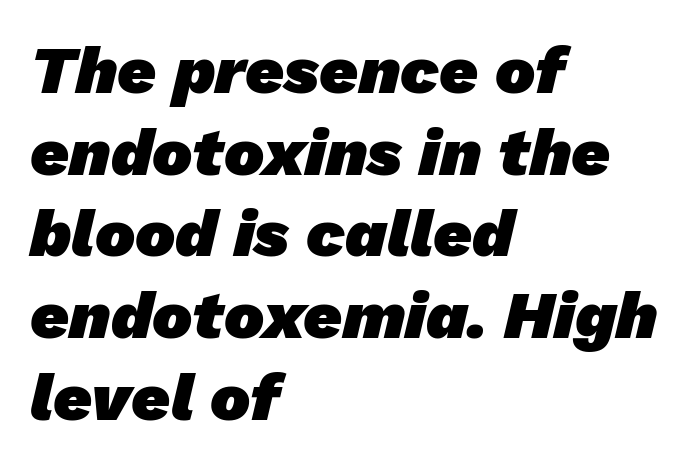
{"serif": "no", "bold": "yes", "weight": "heavy", "width": "normal", "stroke_contrast": "low", "x_height": "medium", "monospaced": "no", "underline": "no", "align": "left", "line_spacing_ratio": 1.22, "letter_spacing": "normal", "letter_spacing_em": 0.0, "glyph_px": 67}
